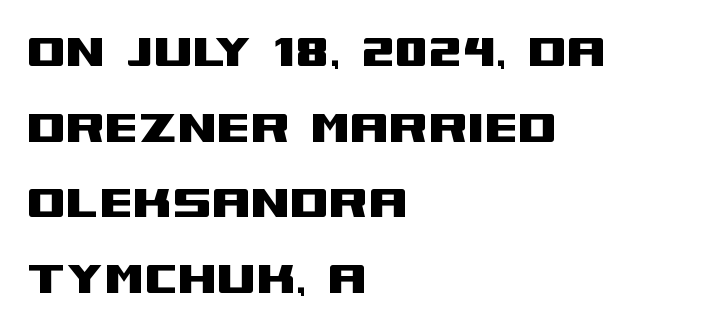
Q: Is the text italic (slanted)? A: No, it is upright.
Q: Is the typeface a serif or a sans-serif typeface? A: Sans-serif.
Q: Is the text underlined? A: No.
Q: How is the paragraph aligned? A: Left-aligned.
Q: Is the spacing between letters normal or unusually wide? A: Normal.
Q: Is the spacing between lines tight, normal or loose? A: Normal.
Q: Width (condensed, normal, or wide)? A: Wide.
Q: Stroke contrast? A: Medium.
Q: x-height? A: Large.
Q: Monospaced? A: No.
